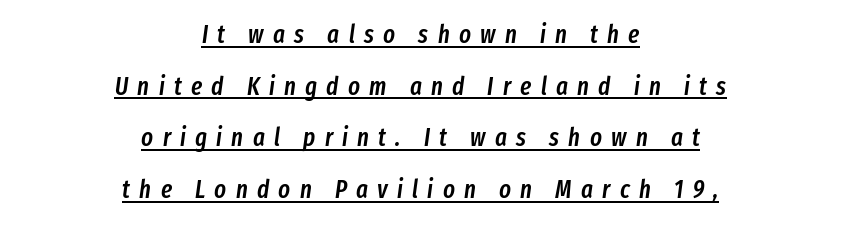
Q: Is the text bold? A: Semi-bold.
Q: Is the text italic (slanted)? A: Yes, it leans right by about 8 degrees.
Q: Is the text underlined? A: Yes.
Q: How is the paragraph aligned? A: Centered.
Q: Is the spacing between letters normal or unusually wide? A: Unusually wide.
Q: Is the spacing between lines tight, normal or loose? A: Loose.
